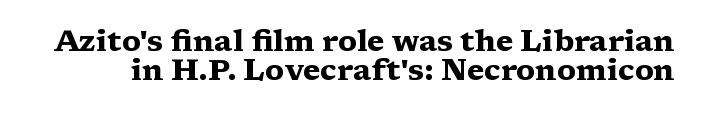
The image shows 30 px heavy, wide serif type, upright; set tight line spacing (0.96x), normal letter spacing, not underlined; medium stroke contrast and a medium x-height.
